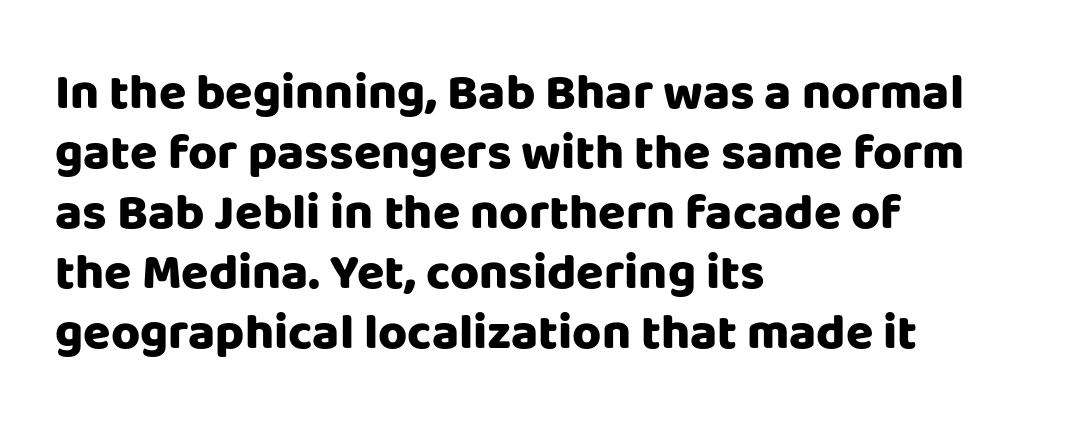
The image shows 50 px heavy sans-serif type, upright; set left-aligned, line spacing 1.2x, normal letter spacing, not underlined; low stroke contrast and a large x-height.
